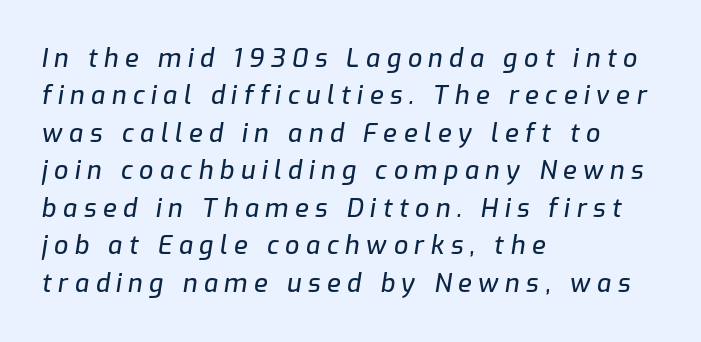
Q: Is the text italic (slanted)? A: Yes, it leans right by about 9 degrees.
Q: Is the text underlined? A: No.
Q: How is the paragraph aligned? A: Left-aligned.
Q: Is the spacing between letters normal or unusually wide? A: Unusually wide.
Q: Is the spacing between lines tight, normal or loose? A: Normal.
